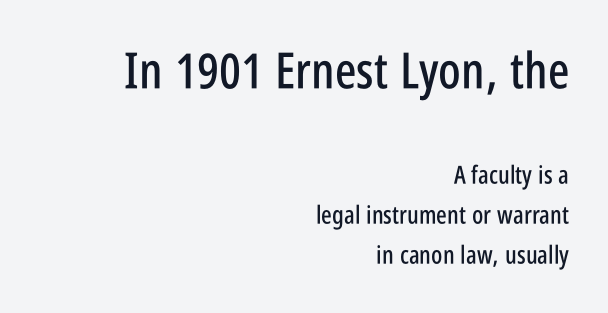
Is this a sans? Yes — the strokes have no serifs. The rendering uses natural spacing where letterforms have individual widths. Reading down the column, the eye jumps a familiar distance to each next line. Underlining? Definitely not there. Horizontal alignment here is rightward, an uncommon choice for prose.
